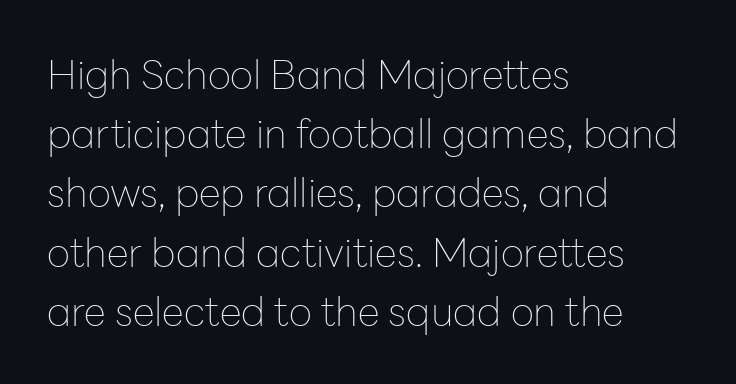
{"serif": "no", "italic": "no", "bold": "no", "weight": "thin", "width": "normal", "stroke_contrast": "low", "x_height": "medium", "monospaced": "no", "underline": "no", "align": "left", "line_spacing": "normal", "line_spacing_ratio": 1.48, "letter_spacing": "normal", "letter_spacing_em": 0.0, "glyph_px": 40}
